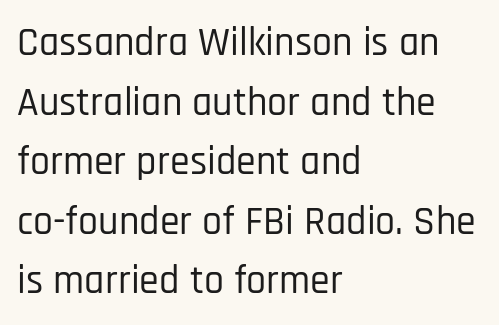
Q: Is the text italic (slanted)? A: No, it is upright.
Q: Is the typeface a serif or a sans-serif typeface? A: Sans-serif.
Q: Is the text underlined? A: No.
Q: How is the paragraph aligned? A: Left-aligned.
Q: Is the spacing between letters normal or unusually wide? A: Normal.
Q: Is the spacing between lines tight, normal or loose? A: Normal.
Q: Width (condensed, normal, or wide)? A: Condensed.
Q: Stroke contrast? A: Low.
Q: x-height? A: Large.
Q: Monospaced? A: No.
